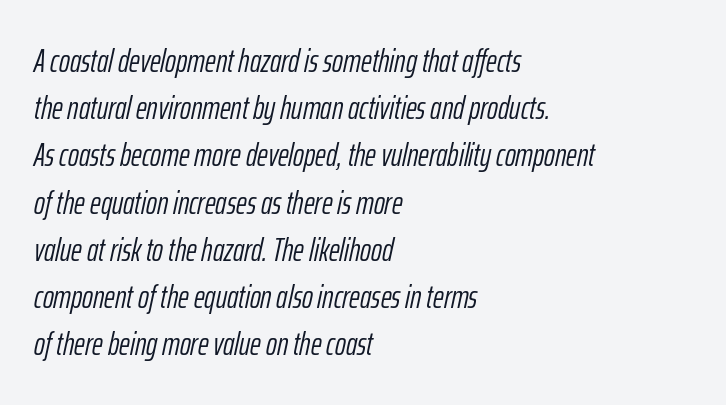
Q: Is the text bold? A: No.
Q: Is the text italic (slanted)? A: Yes, it leans right by about 12 degrees.
Q: Is the text underlined? A: No.
Q: How is the paragraph aligned? A: Left-aligned.
Q: Is the spacing between letters normal or unusually wide? A: Normal.
Q: Is the spacing between lines tight, normal or loose? A: Normal.
Q: Width (condensed, normal, or wide)? A: Condensed.
Q: Stroke contrast? A: Low.
Q: x-height? A: Medium.
Q: Monospaced? A: No.
